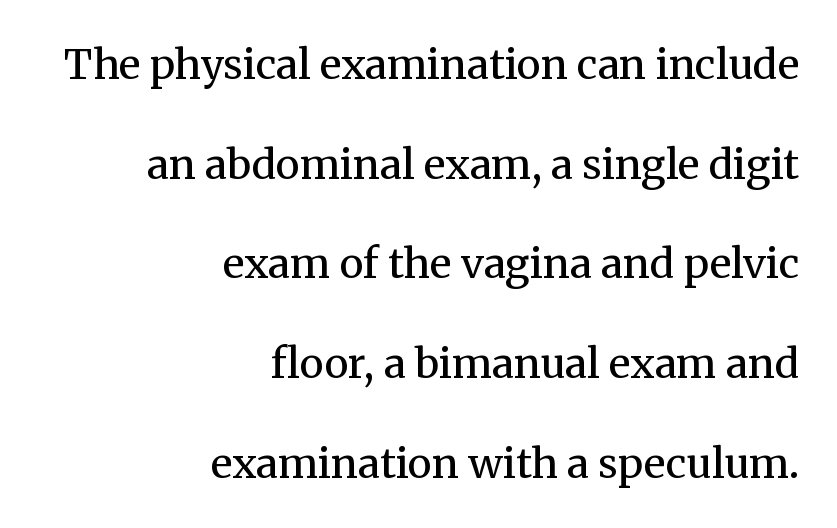
The image shows 41 px regular-weight serif type, upright; set right-aligned, loose line spacing (2.43x), normal letter spacing, not underlined; medium stroke contrast and a medium x-height.
